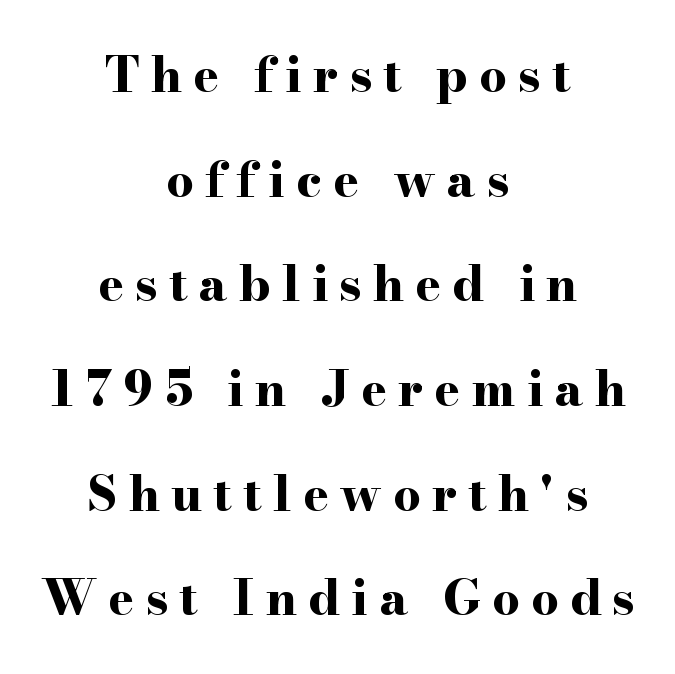
Is there much room between lines? Yes — plenty of vertical air separates them. Designer's note — italics off, roman on. Typographically, this falls in the serif category. You could not count columns in this text — the font is proportionally spaced. The horizontal fit of the characters is loose and conspicuously gappy.
